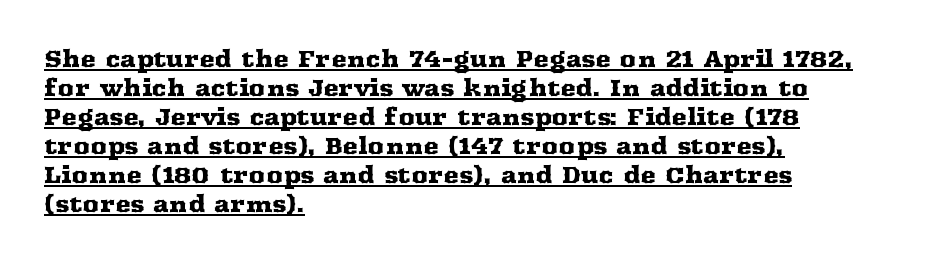
{"italic": "no", "underline": "yes", "align": "left", "line_spacing": "normal", "line_spacing_ratio": 1.26, "letter_spacing": "normal", "letter_spacing_em": 0.0, "glyph_px": 23}
